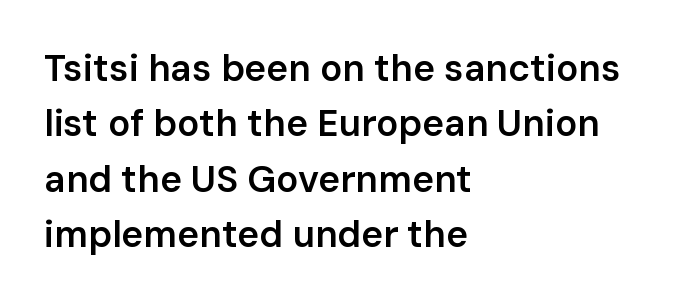
Quick note: underline off. Look at the tracking — it's just the regular setting, nothing added. You could not count columns in this text — the font is proportionally spaced. The strokes are fattened partway — semibold, not bold. The typeface chosen for these lines omits serifs.
